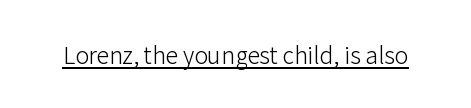
Q: Is the text bold? A: No.
Q: Is the text italic (slanted)? A: No, it is upright.
Q: Is the text underlined? A: Yes.
Q: Is the spacing between letters normal or unusually wide? A: Normal.
